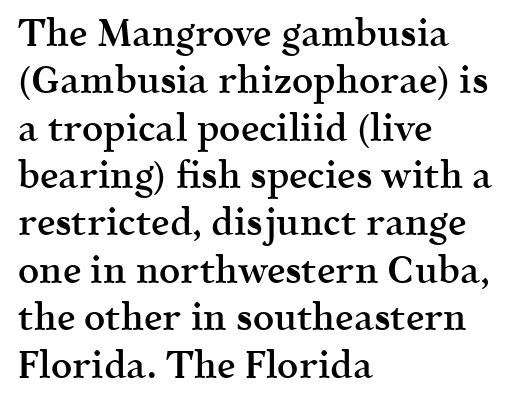
{"serif": "yes", "italic": "no", "bold": "semi", "weight": "semibold", "width": "normal", "x_height": "medium", "monospaced": "no", "underline": "no", "align": "left", "line_spacing": "normal", "line_spacing_ratio": 1.28, "letter_spacing": "normal", "letter_spacing_em": 0.0, "glyph_px": 37}
